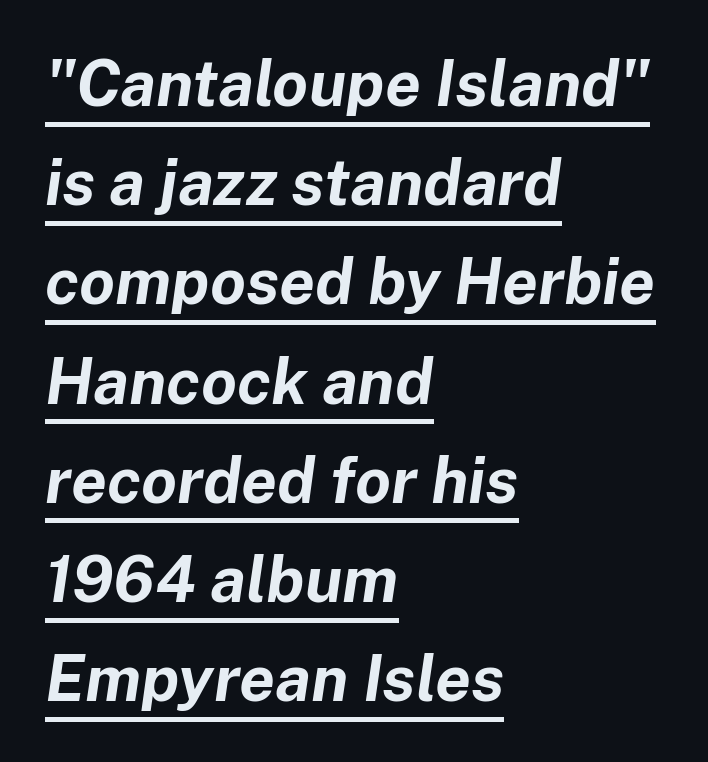
The image shows 64 px bold type, italic (leaning right); set left-aligned, normal line spacing (1.55x), normal letter spacing, underlined; low stroke contrast and a medium x-height.
